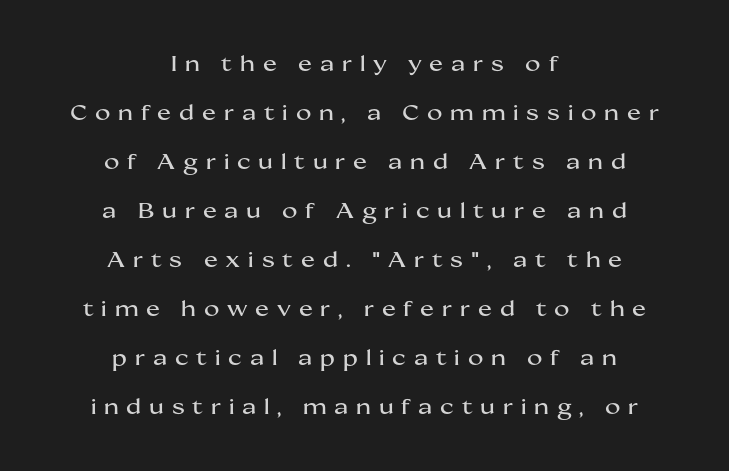
Q: Is the text italic (slanted)? A: No, it is upright.
Q: Is the text underlined? A: No.
Q: How is the paragraph aligned? A: Centered.
Q: Is the spacing between letters normal or unusually wide? A: Unusually wide.
Q: Is the spacing between lines tight, normal or loose? A: Loose.
